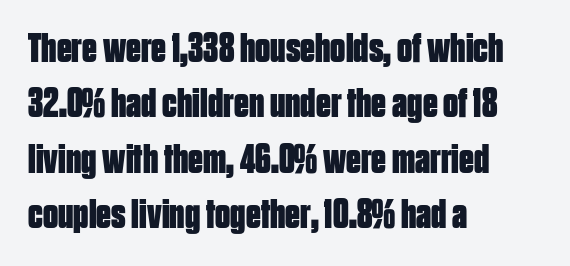
{"serif": "no", "italic": "no", "bold": "yes", "weight": "bold", "width": "condensed", "stroke_contrast": "low", "x_height": "large", "monospaced": "no", "underline": "no", "align": "left", "line_spacing": "normal", "line_spacing_ratio": 1.32, "letter_spacing": "normal", "letter_spacing_em": 0.0, "glyph_px": 42}
